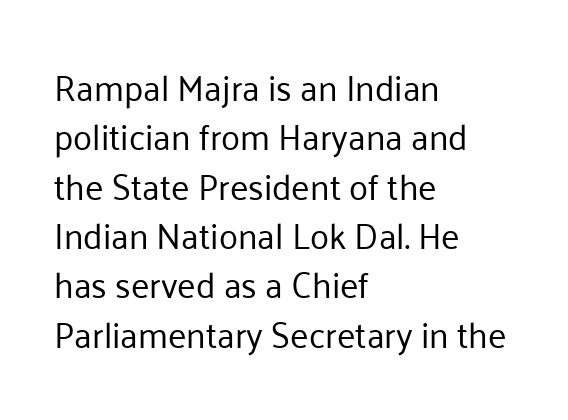
Type style note: lacks serifs. The vertical gap from one line to the next is medium. Tracking here is standard; glyphs follow each other at the usual distance. Bare-footed words on every line. Short and long lines alike share a common starting point at left. Unbolded letterforms with no extra heft.
